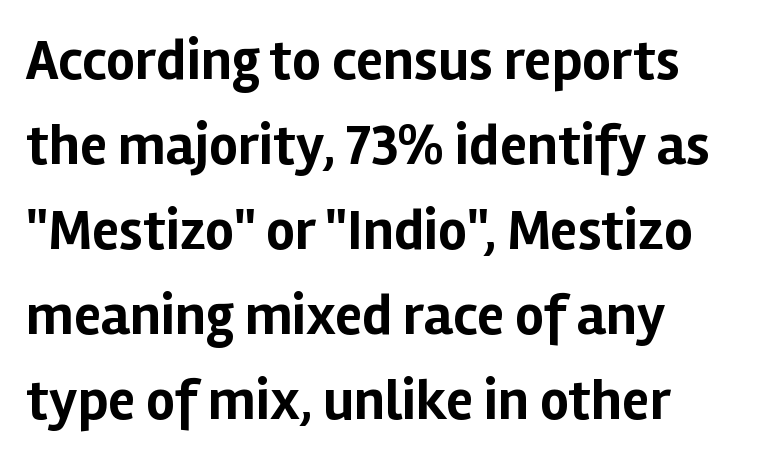
Q: Is the text bold? A: Yes.
Q: Is the text italic (slanted)? A: No, it is upright.
Q: Is the typeface a serif or a sans-serif typeface? A: Sans-serif.
Q: Is the text underlined? A: No.
Q: How is the paragraph aligned? A: Left-aligned.
Q: Is the spacing between letters normal or unusually wide? A: Normal.
Q: Is the spacing between lines tight, normal or loose? A: Normal.
Q: Width (condensed, normal, or wide)? A: Normal.
Q: Stroke contrast? A: Low.
Q: x-height? A: Medium.
Q: Monospaced? A: No.
